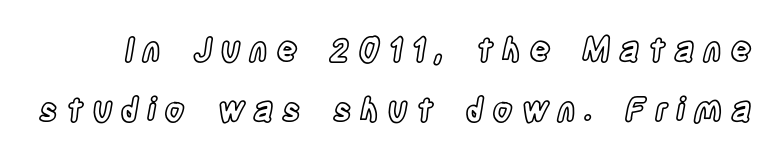
The image shows 32 px condensed type; set line spacing 1.86x, unusually wide letter spacing (+0.28 em), not underlined; a large x-height.
